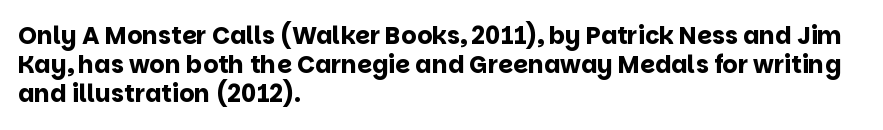
{"italic": "no", "bold": "yes", "underline": "no", "align": "left", "line_spacing_ratio": 1.21, "letter_spacing": "normal", "letter_spacing_em": 0.0, "glyph_px": 24}
